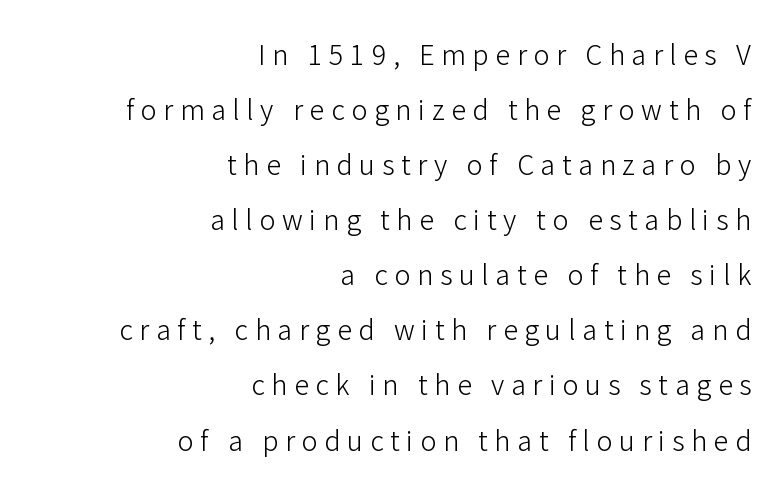
Visually the block forms a straight wall on the right and a jagged coastline on the left. The strip under each line holds only bare page. Weight class: somewhere from thin through regular. This sample uses expanded letter spacing, leaving extra air between glyphs. The lettering holds an erect, upright posture throughout. Rows of type keep a wide berth in the vertical direction.
